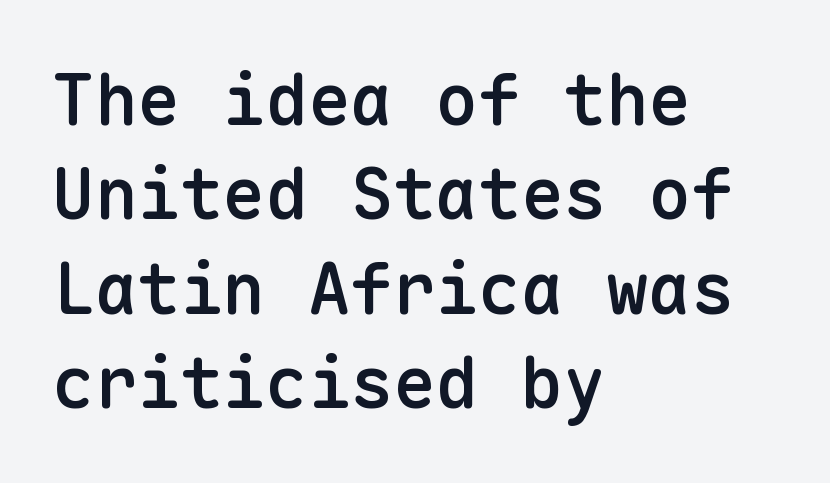
Fixed-width glyphs throughout — classic coding-font behaviour. The letters carry no serifs — their stems end cleanly without finishing strokes. Do the letters lean? They stand straight. The rendering anchors every line to the left-hand side. The glyphs are unaccompanied by any horizontal stroke below them. This rendering leaves character spacing at its baseline value.
